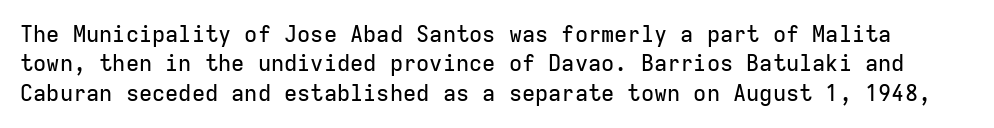
Caption: standard tracking, unaltered. Every stem runs plumb, perpendicular to the baseline. The block of text has a typical density, with ordinary space between rows. Underline: absent.
